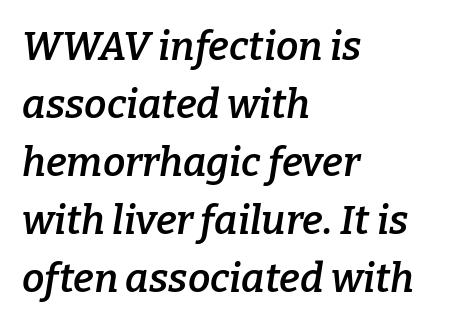
Q: Is the text bold? A: Semi-bold.
Q: Is the text italic (slanted)? A: Yes, it leans right by about 9 degrees.
Q: Is the typeface a serif or a sans-serif typeface? A: Serif.
Q: Is the text underlined? A: No.
Q: How is the paragraph aligned? A: Left-aligned.
Q: Is the spacing between letters normal or unusually wide? A: Normal.
Q: Is the spacing between lines tight, normal or loose? A: Normal.
Q: Width (condensed, normal, or wide)? A: Normal.
Q: Stroke contrast? A: Low.
Q: x-height? A: Medium.
Q: Monospaced? A: No.
